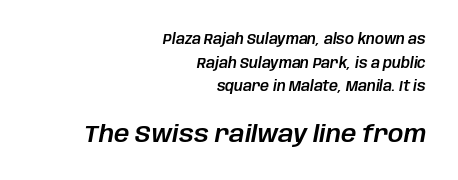
The gaps between neighbouring characters are ordinary and unremarkable. Which of the two is more prominent by size? The second, at the bottom. Descenders hang freely into open space. Would a proofreader flag this as italicized? Yes. The compositor pushed each line to the right boundary.
